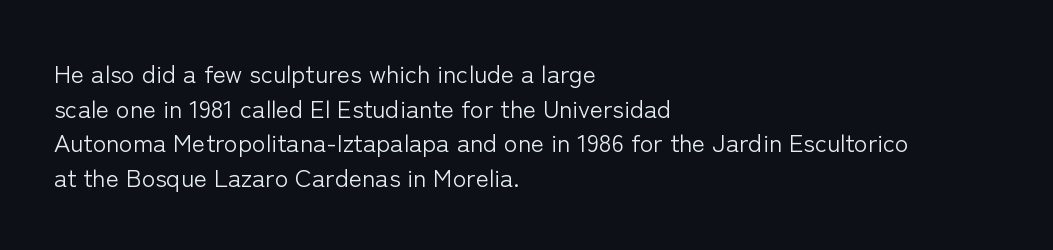
The image shows 25 px text type, upright; set left-aligned, normal line spacing (1.39x), normal letter spacing, not underlined.
